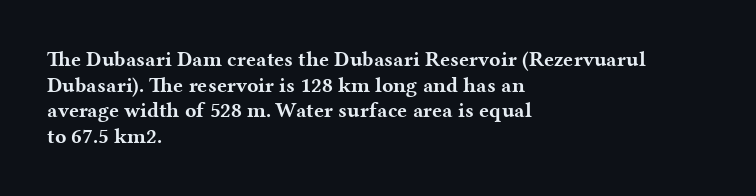
{"italic": "no", "bold": "yes", "underline": "no", "align": "left", "line_spacing_ratio": 1.22, "letter_spacing": "normal", "letter_spacing_em": 0.0, "glyph_px": 21}
